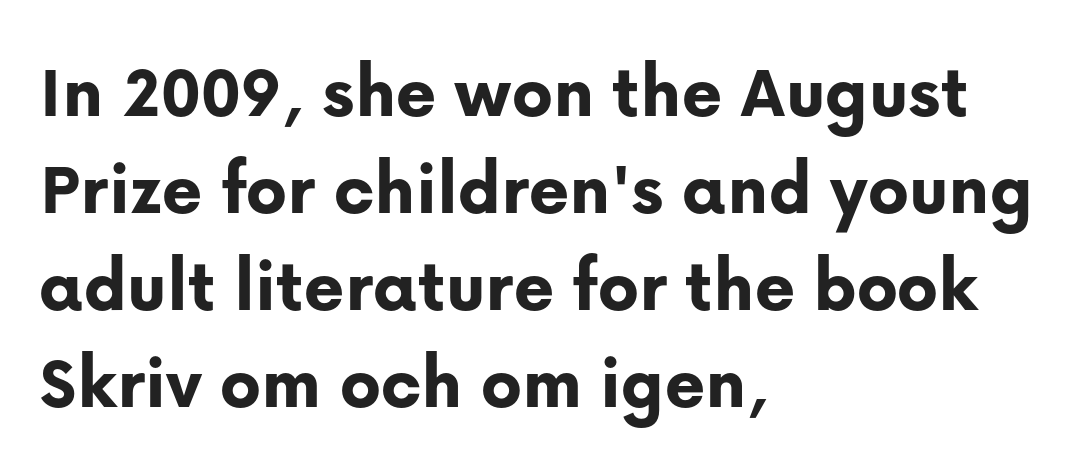
The image shows 77 px bold sans-serif type, upright; set left-aligned, normal line spacing (1.26x), normal letter spacing, not underlined; low stroke contrast and a medium x-height.
